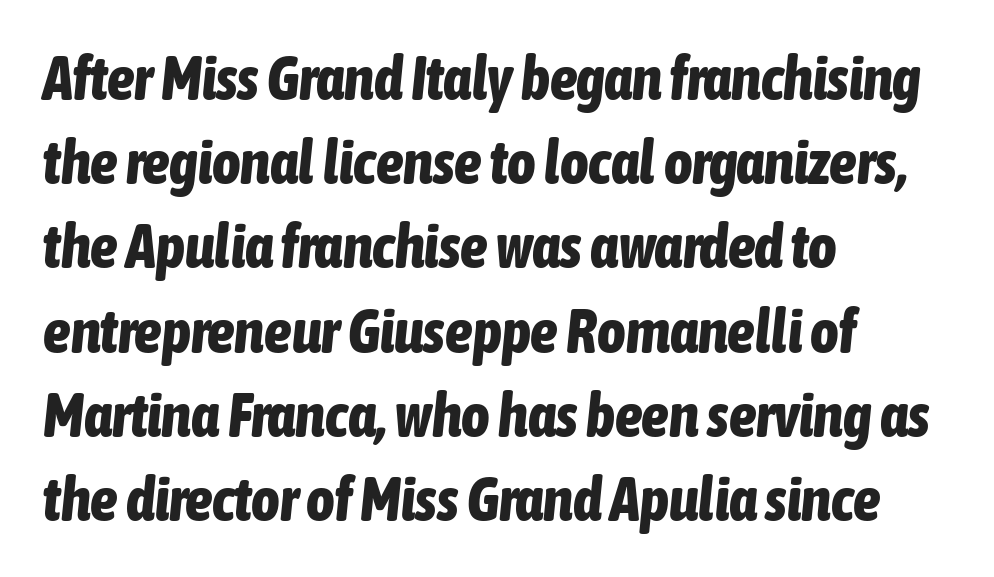
Q: Is the text bold? A: Yes.
Q: Is the text italic (slanted)? A: Yes, it leans right by about 6 degrees.
Q: Is the text underlined? A: No.
Q: How is the paragraph aligned? A: Left-aligned.
Q: Is the spacing between letters normal or unusually wide? A: Normal.
Q: Is the spacing between lines tight, normal or loose? A: Normal.
Q: Width (condensed, normal, or wide)? A: Condensed.
Q: Stroke contrast? A: Low.
Q: x-height? A: Medium.
Q: Monospaced? A: No.
